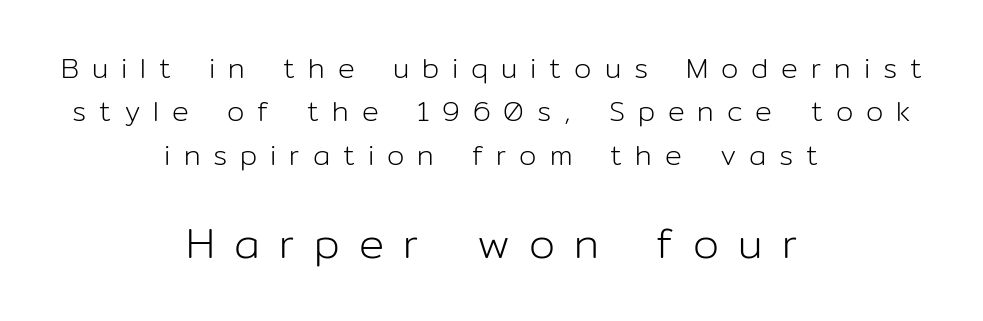
Q: Is the text bold? A: No.
Q: Is the text italic (slanted)? A: No, it is upright.
Q: Is the typeface a serif or a sans-serif typeface? A: Sans-serif.
Q: Is the text underlined? A: No.
Q: How is the paragraph aligned? A: Centered.
Q: Is the spacing between letters normal or unusually wide? A: Unusually wide.
Q: Is the spacing between lines tight, normal or loose? A: Normal.
Q: Which block of text is set in a larger size, the first (top) or the second (bottom)? A: The second (bottom) one.
Q: Width (condensed, normal, or wide)? A: Normal.
Q: Stroke contrast? A: Low.
Q: x-height? A: Medium.
Q: Monospaced? A: No.
